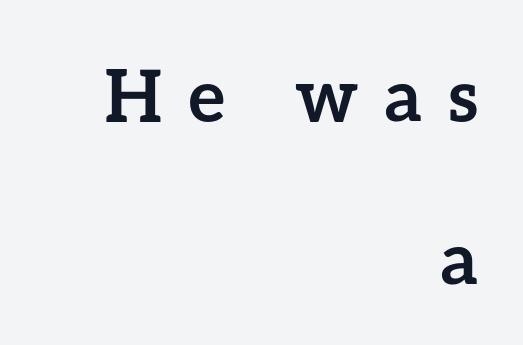
The image shows 71 px semibold type, upright; set right-aligned, loose line spacing (2.29x), unusually wide letter spacing (+0.38 em), not underlined; low stroke contrast and a medium x-height.
